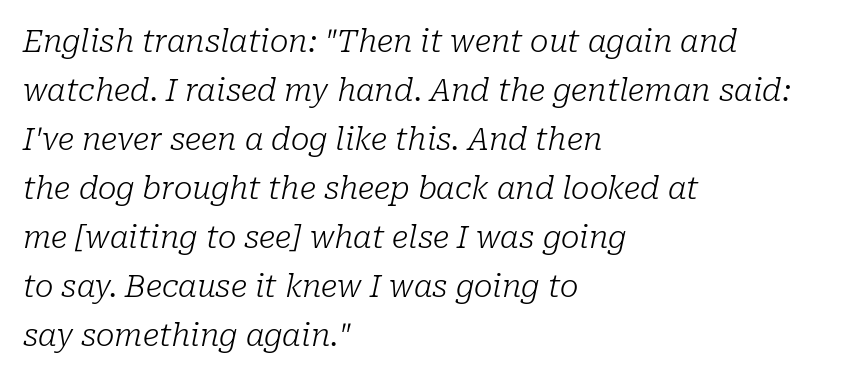
The line-height multiplier appears to be the usual default. Each letter keeps its own natural width here, so spacing adapts to shape. Line starts are locked; line ends wander. This sample uses a serif face. The space beneath each line is pristine and unruled.
